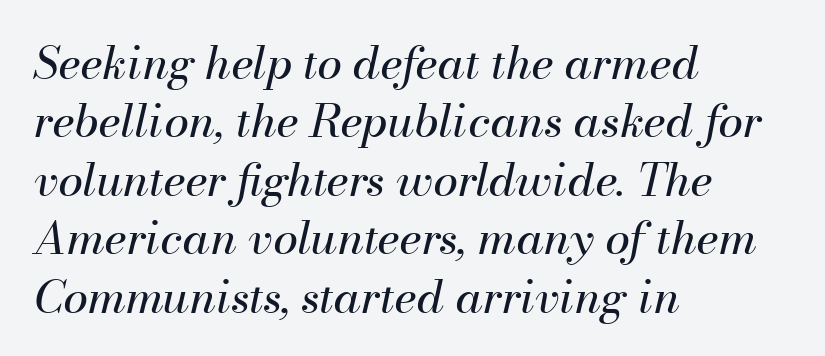
The image shows 45 px regular-weight type, italic (leaning right); set left-aligned, normal line spacing (1.3x), normal letter spacing, not underlined; medium stroke contrast and a small x-height.
